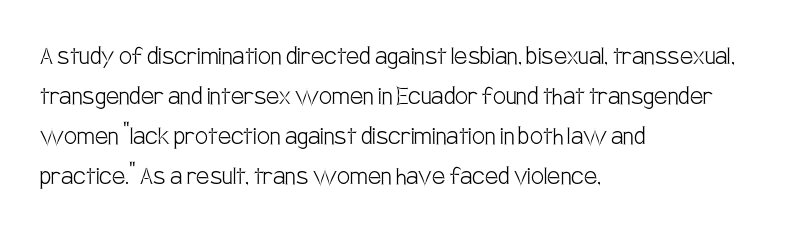
{"serif": "no", "italic": "no", "bold": "no", "weight": "light", "width": "condensed", "stroke_contrast": "low", "x_height": "large", "monospaced": "no", "underline": "no", "align": "left", "line_spacing": "normal", "line_spacing_ratio": 1.38, "letter_spacing": "normal", "letter_spacing_em": 0.0, "glyph_px": 29}
